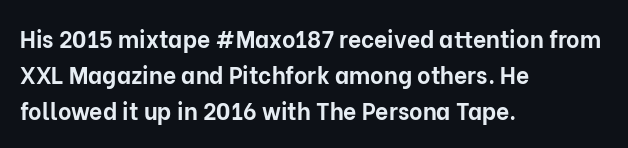
The image shows 23 px bold type, upright; set left-aligned, normal line spacing (1.57x), normal letter spacing, not underlined.
